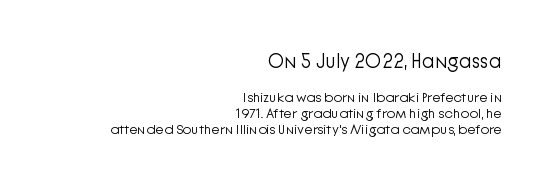
Q: Is the text bold? A: No.
Q: Is the text italic (slanted)? A: No, it is upright.
Q: Is the text underlined? A: No.
Q: How is the paragraph aligned? A: Right-aligned.
Q: Is the spacing between letters normal or unusually wide? A: Normal.
Q: Is the spacing between lines tight, normal or loose? A: Tight.
Q: Which block of text is set in a larger size, the first (top) or the second (bottom)? A: The first (top) one.
